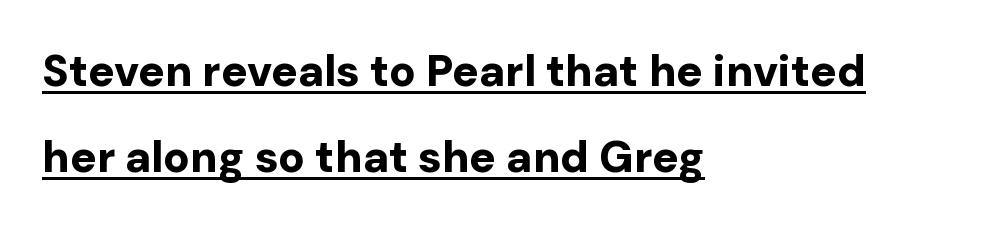
Q: Is the text bold? A: Yes.
Q: Is the text italic (slanted)? A: No, it is upright.
Q: Is the typeface a serif or a sans-serif typeface? A: Sans-serif.
Q: Is the text underlined? A: Yes.
Q: How is the paragraph aligned? A: Left-aligned.
Q: Is the spacing between letters normal or unusually wide? A: Normal.
Q: Is the spacing between lines tight, normal or loose? A: Loose.
Q: Width (condensed, normal, or wide)? A: Normal.
Q: Stroke contrast? A: Low.
Q: x-height? A: Medium.
Q: Monospaced? A: No.
